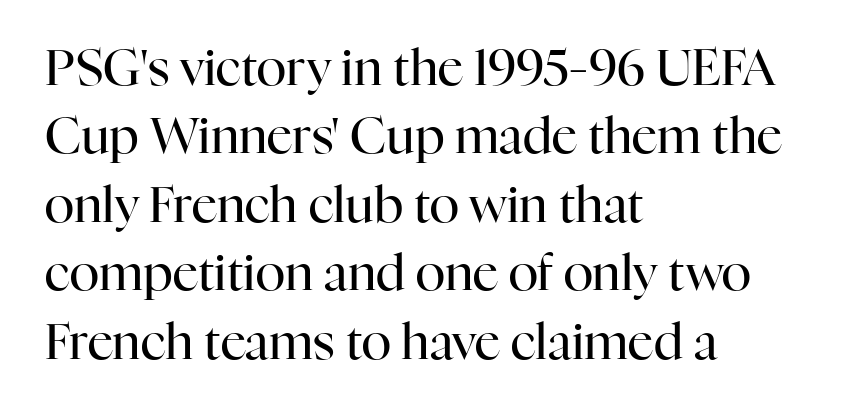
The image shows 50 px regular-weight serif type, upright; set left-aligned, normal line spacing (1.37x), normal letter spacing, not underlined; high stroke contrast and a medium x-height.
